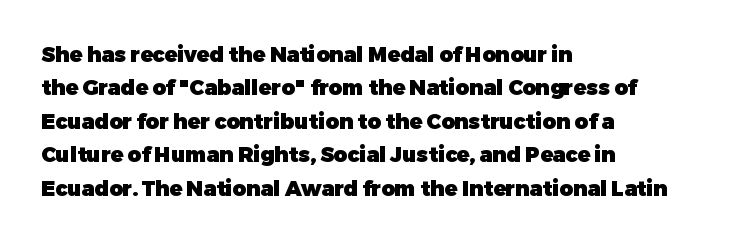
The lines sit at an ordinary, default distance from one another. Bare-footed words on every line. The rendering uses a bold face; every stroke is thick and dark. Posture: upright roman.
